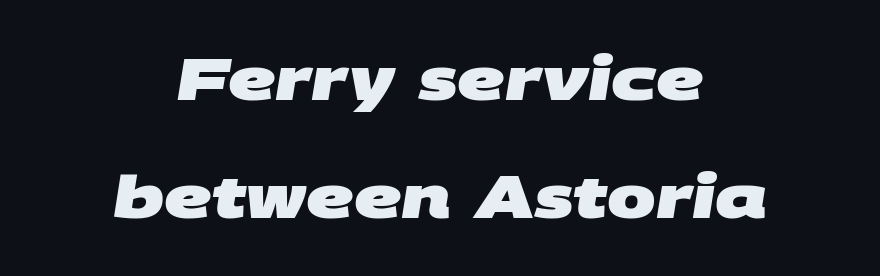
The image shows 58 px heavy, wide sans-serif type; set centered, loose line spacing (2.04x), normal letter spacing, not underlined; medium stroke contrast and a large x-height.
